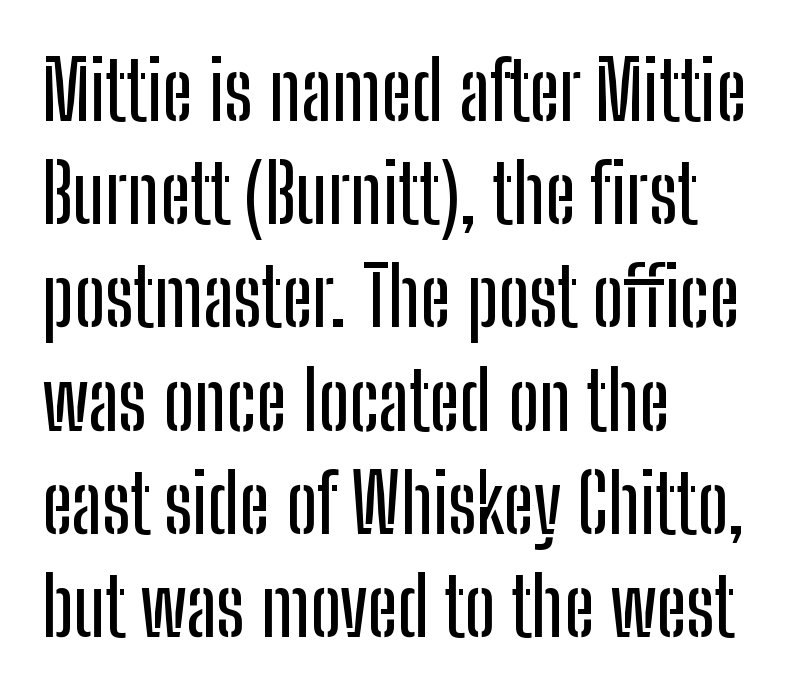
The image shows 80 px condensed sans-serif type, upright; set left-aligned, normal line spacing (1.29x), normal letter spacing, not underlined; low stroke contrast and a medium x-height.
